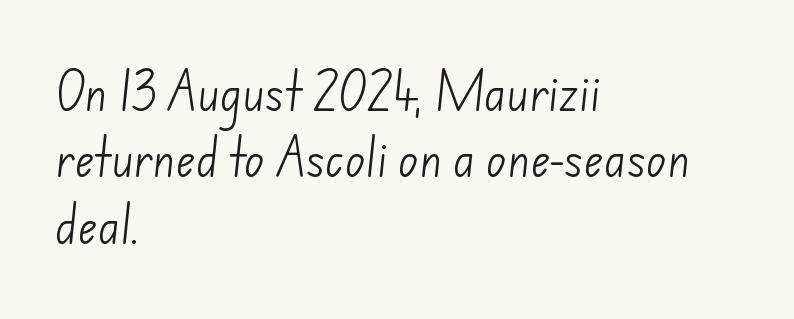
Q: Is the text bold? A: No.
Q: Is the typeface a serif or a sans-serif typeface? A: Sans-serif.
Q: Is the text underlined? A: No.
Q: How is the paragraph aligned? A: Left-aligned.
Q: Is the spacing between letters normal or unusually wide? A: Normal.
Q: Is the spacing between lines tight, normal or loose? A: Normal.
Q: Width (condensed, normal, or wide)? A: Normal.
Q: Stroke contrast? A: Low.
Q: x-height? A: Small.
Q: Monospaced? A: No.
